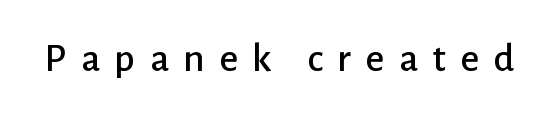
Posture: upright roman. This is sans-serif lettering, the kind often seen on screens and signage. Here the designer chose a conventional face with non-uniform glyph widths. The area under the type is left untouched.
